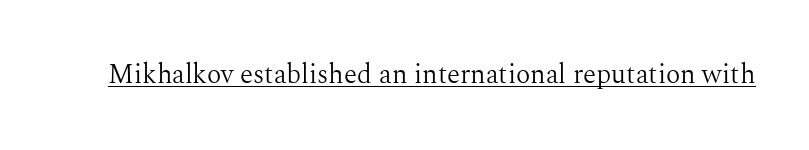
{"italic": "no", "bold": "no", "underline": "yes", "letter_spacing": "normal", "letter_spacing_em": 0.0, "glyph_px": 27}
